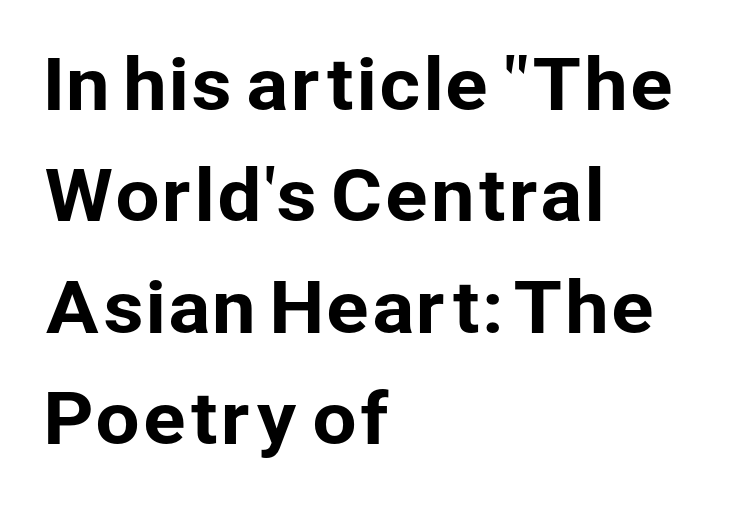
The image shows 71 px sans-serif type, upright; set left-aligned, normal line spacing (1.57x), normal letter spacing, not underlined; low stroke contrast and a medium x-height.
